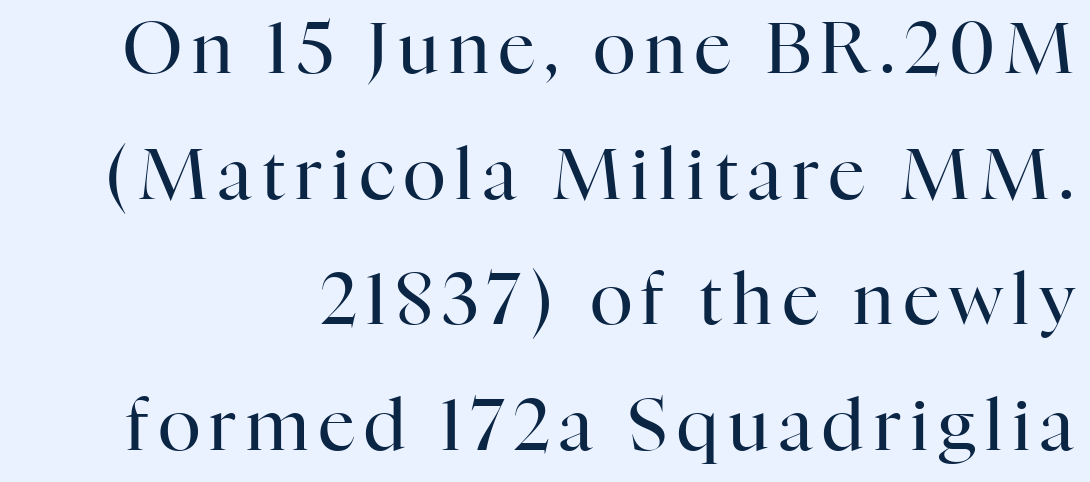
Q: Is the text bold? A: No.
Q: Is the text italic (slanted)? A: No, it is upright.
Q: Is the typeface a serif or a sans-serif typeface? A: Serif.
Q: Is the text underlined? A: No.
Q: How is the paragraph aligned? A: Right-aligned.
Q: Width (condensed, normal, or wide)? A: Normal.
Q: Stroke contrast? A: High.
Q: x-height? A: Medium.
Q: Monospaced? A: No.
